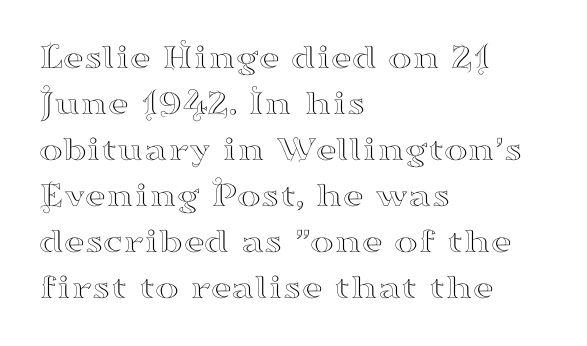
The image shows 36 px wide serif type, upright; set left-aligned, normal line spacing (1.28x), normal letter spacing, not underlined; high stroke contrast and a small x-height.
